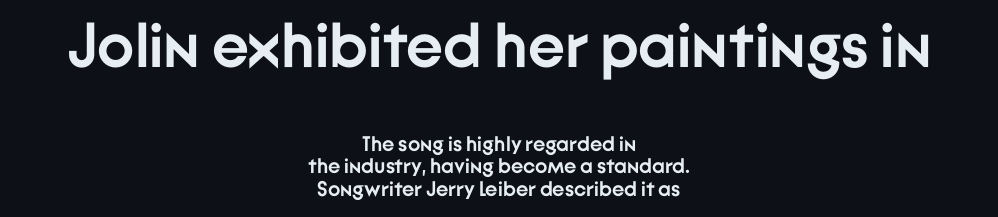
{"serif": "no", "italic": "no", "bold": "yes", "weight": "semibold", "width": "normal", "stroke_contrast": "low", "x_height": "medium", "monospaced": "no", "underline": "no", "align": "center", "line_spacing": "tight", "line_spacing_ratio": 1.07, "letter_spacing": "normal", "letter_spacing_em": 0.0, "larger_block": "first", "size_ratio": 3.0, "glyph_px": 63}
